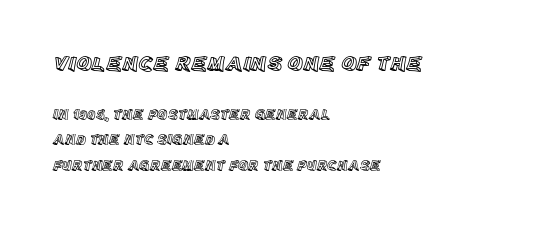
The upper block of text is set noticeably larger than the block beneath it. Line beginnings align vertically; line endings do not. The tracking reads as untouched default to a designer's eye. The space directly below the letters is spotless.
